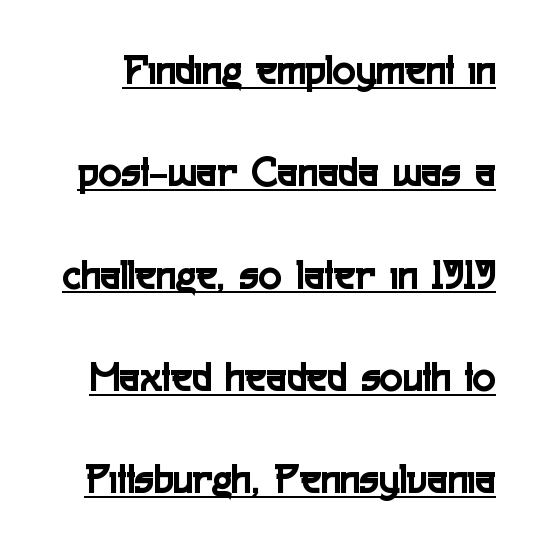
Q: Is the text italic (slanted)? A: No, it is upright.
Q: Is the typeface a serif or a sans-serif typeface? A: Sans-serif.
Q: Is the text underlined? A: Yes.
Q: Is the spacing between letters normal or unusually wide? A: Normal.
Q: Is the spacing between lines tight, normal or loose? A: Loose.
Q: Width (condensed, normal, or wide)? A: Condensed.
Q: x-height? A: Medium.
Q: Monospaced? A: No.
